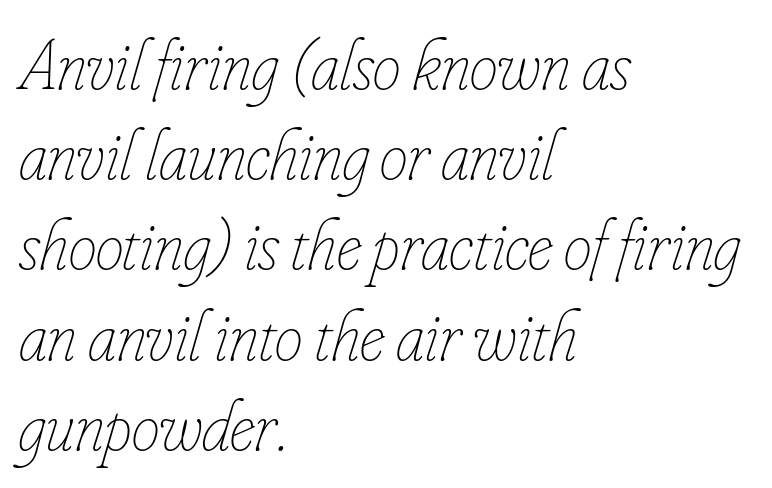
Q: Is the text bold? A: No.
Q: Is the text italic (slanted)? A: Yes, it leans right by about 16 degrees.
Q: Is the text underlined? A: No.
Q: How is the paragraph aligned? A: Left-aligned.
Q: Is the spacing between letters normal or unusually wide? A: Normal.
Q: Is the spacing between lines tight, normal or loose? A: Normal.
Q: Width (condensed, normal, or wide)? A: Condensed.
Q: Stroke contrast? A: Low.
Q: x-height? A: Small.
Q: Monospaced? A: No.
